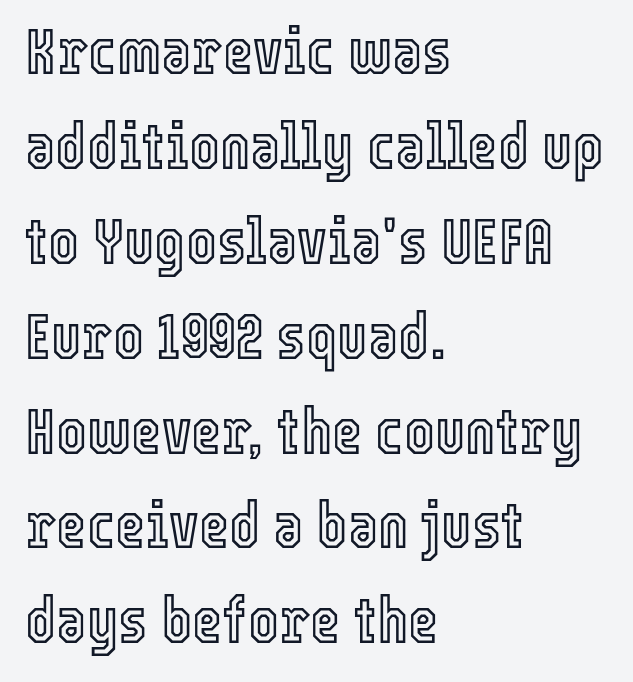
Q: Is the text italic (slanted)? A: No, it is upright.
Q: Is the text underlined? A: No.
Q: How is the paragraph aligned? A: Left-aligned.
Q: Is the spacing between letters normal or unusually wide? A: Normal.
Q: Is the spacing between lines tight, normal or loose? A: Normal.
Q: Width (condensed, normal, or wide)? A: Condensed.
Q: x-height? A: Medium.
Q: Monospaced? A: No.
